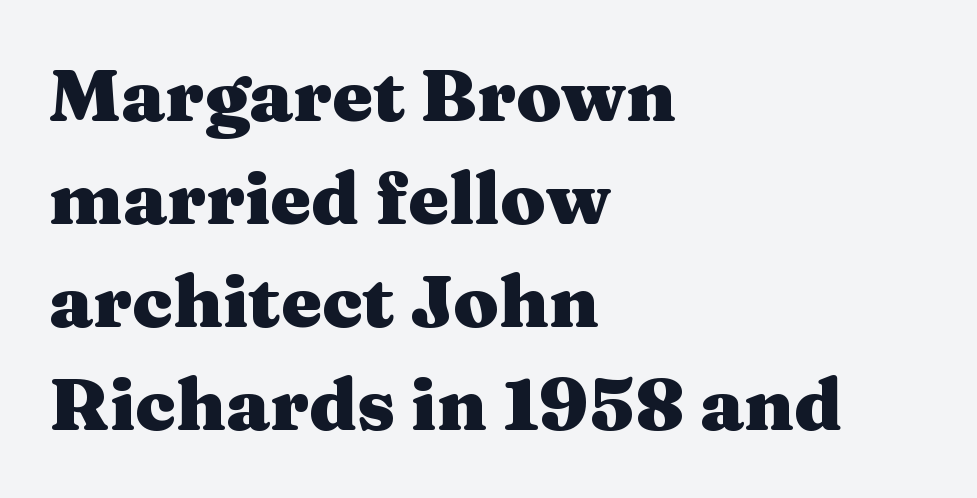
{"serif": "yes", "italic": "no", "bold": "yes", "weight": "heavy", "width": "wide", "stroke_contrast": "medium", "x_height": "medium", "monospaced": "no", "underline": "no", "align": "left", "line_spacing": "normal", "line_spacing_ratio": 1.41, "letter_spacing": "normal", "letter_spacing_em": 0.0, "glyph_px": 73}
